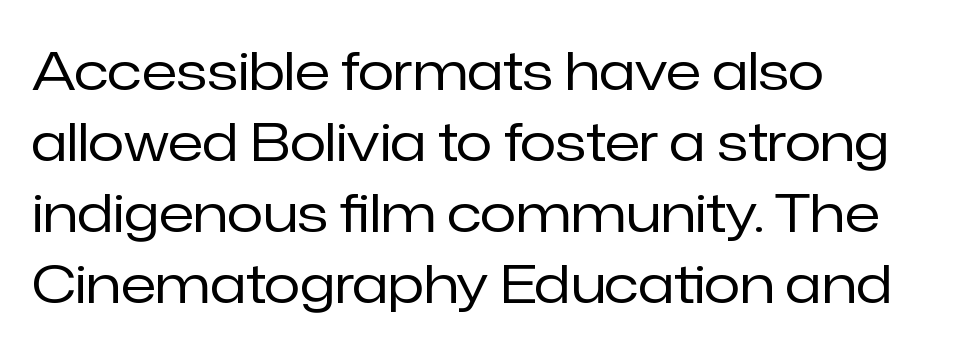
Q: Is the text bold? A: No.
Q: Is the text italic (slanted)? A: No, it is upright.
Q: Is the typeface a serif or a sans-serif typeface? A: Sans-serif.
Q: Is the text underlined? A: No.
Q: How is the paragraph aligned? A: Left-aligned.
Q: Is the spacing between letters normal or unusually wide? A: Normal.
Q: Is the spacing between lines tight, normal or loose? A: Normal.
Q: Width (condensed, normal, or wide)? A: Normal.
Q: Stroke contrast? A: Low.
Q: x-height? A: Medium.
Q: Monospaced? A: No.
